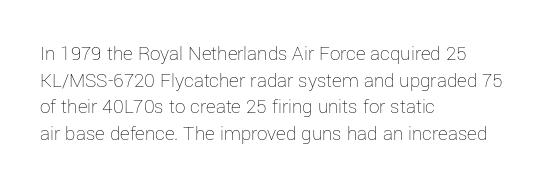
Q: Is the text bold? A: No.
Q: Is the text italic (slanted)? A: No, it is upright.
Q: Is the text underlined? A: No.
Q: How is the paragraph aligned? A: Left-aligned.
Q: Is the spacing between letters normal or unusually wide? A: Normal.
Q: Is the spacing between lines tight, normal or loose? A: Normal.
